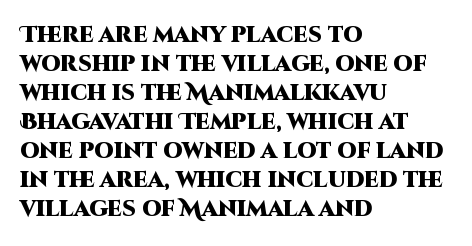
Q: Is the text bold? A: Yes.
Q: Is the text italic (slanted)? A: No, it is upright.
Q: Is the text underlined? A: No.
Q: How is the paragraph aligned? A: Left-aligned.
Q: Is the spacing between letters normal or unusually wide? A: Normal.
Q: Is the spacing between lines tight, normal or loose? A: Normal.
